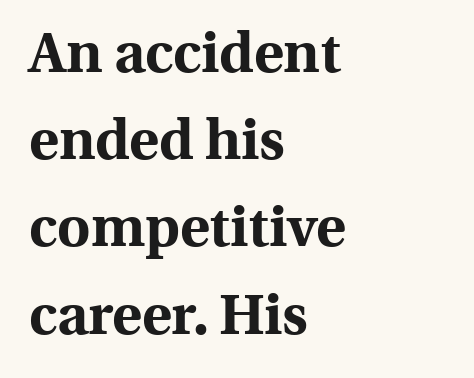
Q: Is the text bold? A: Yes.
Q: Is the text italic (slanted)? A: No, it is upright.
Q: Is the typeface a serif or a sans-serif typeface? A: Serif.
Q: Is the text underlined? A: No.
Q: How is the paragraph aligned? A: Left-aligned.
Q: Is the spacing between letters normal or unusually wide? A: Normal.
Q: Is the spacing between lines tight, normal or loose? A: Normal.
Q: Width (condensed, normal, or wide)? A: Normal.
Q: x-height? A: Medium.
Q: Monospaced? A: No.
